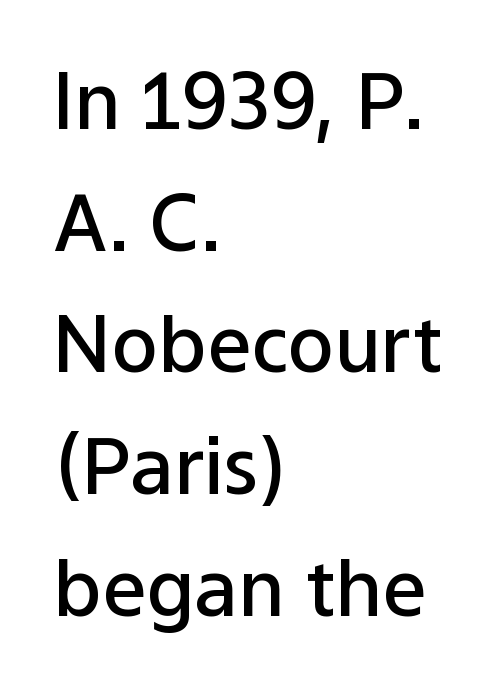
Q: Is the text bold? A: Semi-bold.
Q: Is the text italic (slanted)? A: No, it is upright.
Q: Is the typeface a serif or a sans-serif typeface? A: Sans-serif.
Q: Is the text underlined? A: No.
Q: How is the paragraph aligned? A: Left-aligned.
Q: Is the spacing between letters normal or unusually wide? A: Normal.
Q: Is the spacing between lines tight, normal or loose? A: Normal.
Q: Width (condensed, normal, or wide)? A: Normal.
Q: Stroke contrast? A: Low.
Q: x-height? A: Medium.
Q: Monospaced? A: No.
